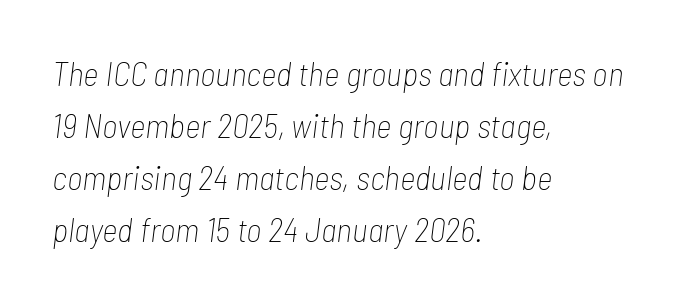
The image shows 34 px thin, condensed type, italic (leaning right); set left-aligned, normal line spacing (1.53x), normal letter spacing, not underlined; low stroke contrast and a medium x-height.
